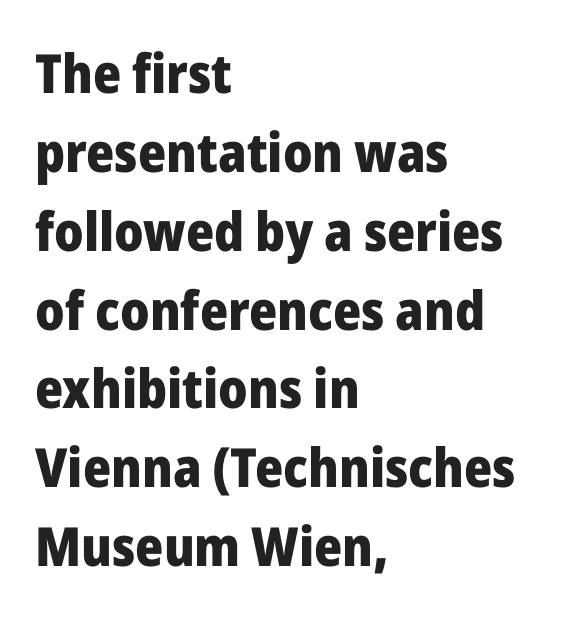
The image shows 54 px heavy sans-serif type, upright; set left-aligned, normal line spacing (1.46x), normal letter spacing, not underlined; low stroke contrast and a medium x-height.
